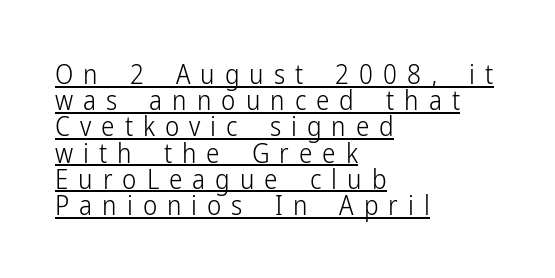
The image shows 27 px text type, upright; set left-aligned, tight line spacing (0.97x), unusually wide letter spacing (+0.37 em), underlined.
